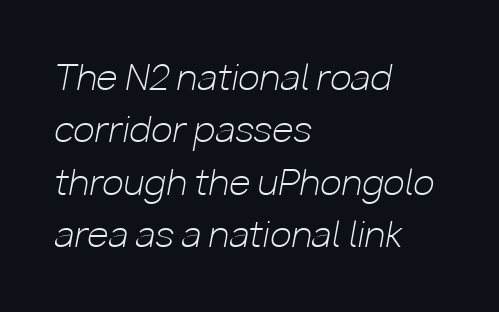
Q: Is the text bold? A: No.
Q: Is the text italic (slanted)? A: Yes, it leans right by about 10 degrees.
Q: Is the text underlined? A: No.
Q: How is the paragraph aligned? A: Left-aligned.
Q: Is the spacing between letters normal or unusually wide? A: Normal.
Q: Is the spacing between lines tight, normal or loose? A: Normal.
Q: Width (condensed, normal, or wide)? A: Normal.
Q: Stroke contrast? A: Low.
Q: x-height? A: Medium.
Q: Monospaced? A: No.
